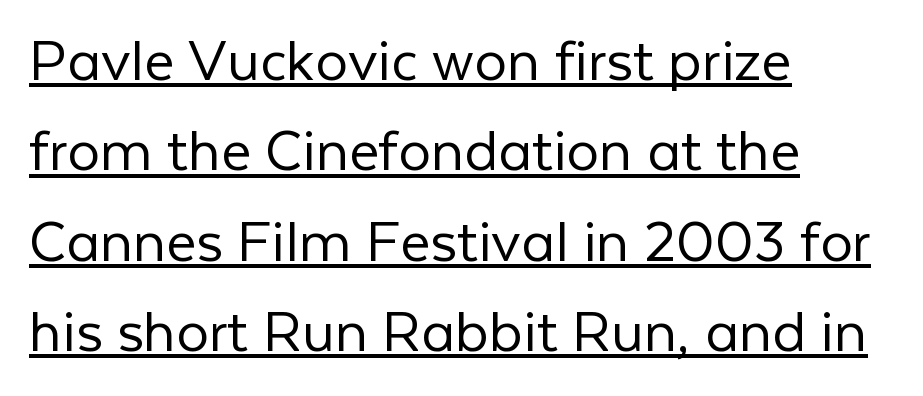
Think standard paragraph weight, or any step lighter than that. Proportional: the letters do not fall into vertical columns. Students, observe the line beneath the letters — that is underlining. Between one letter and the next there's only the usual sliver of space. The line-height multiplier appears to be the usual default.
